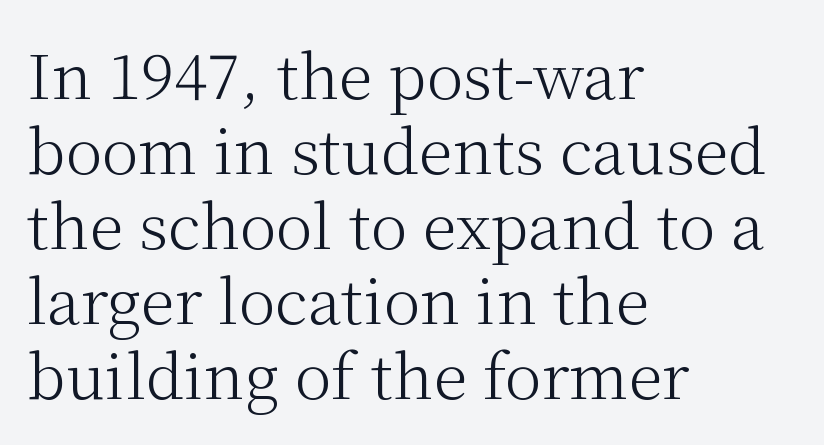
Upright lettering throughout. Caption: multi-line text, flush left, ragged right. Unlike a clean sans, this face finishes its strokes with serifs. The passage shown is typed in a proportional face where columns would drift. Has an underline been added? It has not. Here the glyphs are tracked normally, forming tight word shapes.
